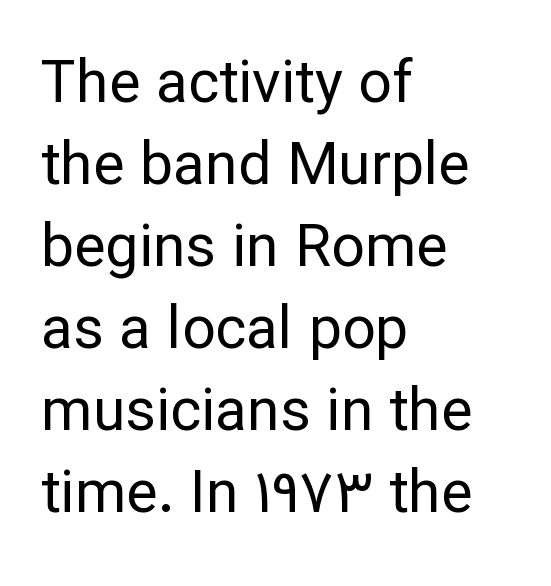
The image shows 59 px regular-weight sans-serif type, upright; set left-aligned, normal line spacing (1.39x), normal letter spacing, not underlined; low stroke contrast and a medium x-height.
